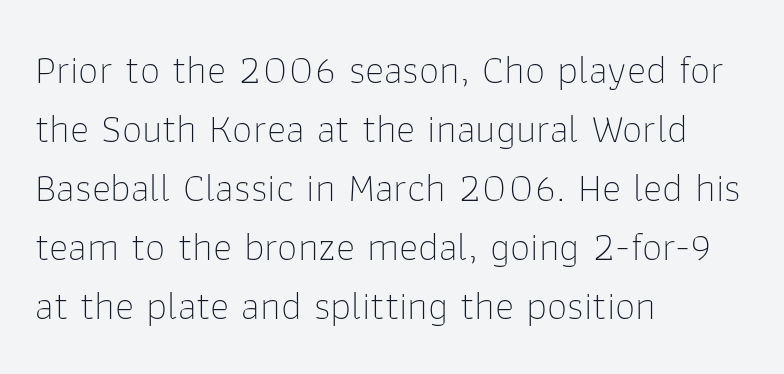
The compositor pushed each line to the left boundary. The designer left line spacing at the default. The strokes carry an ordinary text weight at most. Descender tails drop into unmarked territory.
